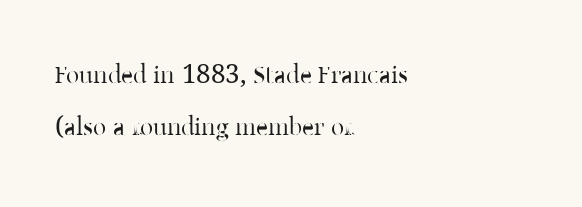
The image shows 26 px text type, upright; set left-aligned, loose line spacing (1.99x), normal letter spacing, not underlined.
